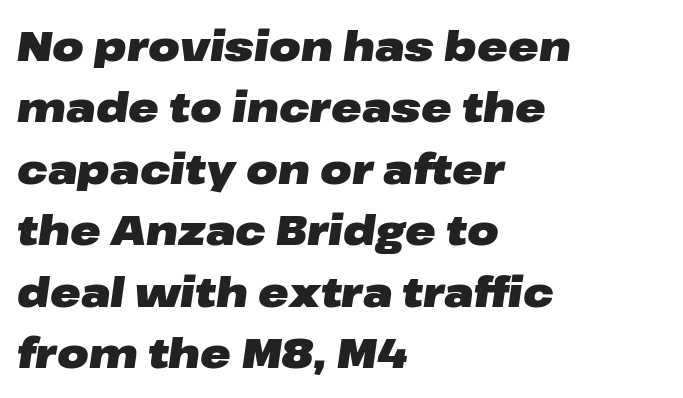
The line texture is even and compact thanks to regular tracking. Anything drawn beneath the words? Only blank space. Thick stems and heavy bowls — unmistakably bold. Looking at the ascenders, they clearly lean. You could not count columns in this text — the font is proportionally spaced.
